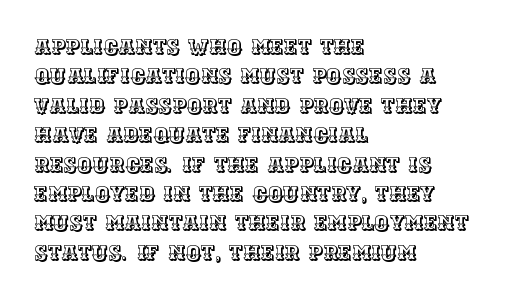
If you drew a ruler down the left edge, every line would touch it. The foot of each line stays bare and open. What's the leading like? Ordinary, nothing unusual. The axis of the letterforms is exactly vertical. Observe the ordinary spacing: letters are neighbours, not strangers.
